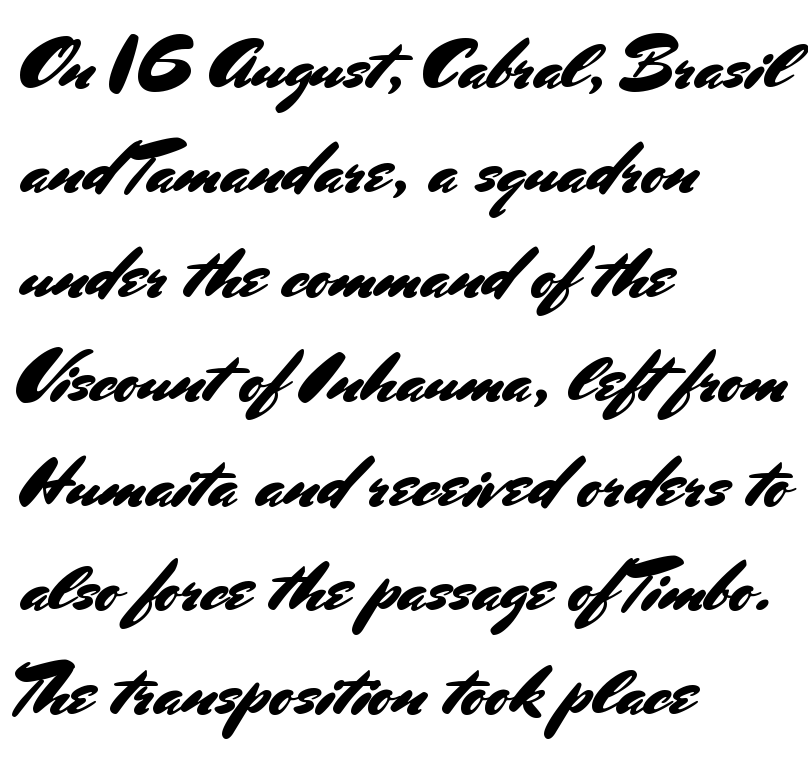
The image shows 72 px sans-serif type; set left-aligned, normal line spacing (1.45x), normal letter spacing, not underlined; medium stroke contrast and a small x-height.
